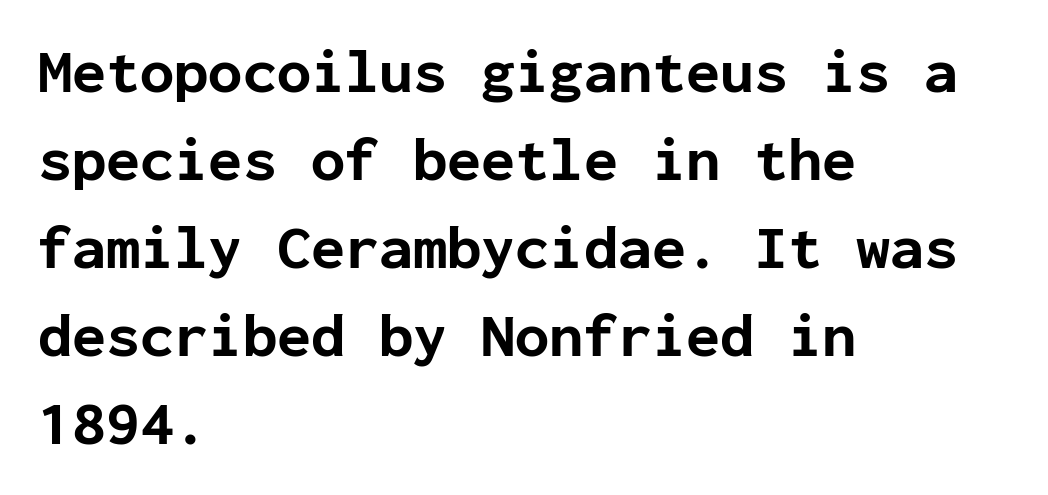
{"serif": "no", "italic": "no", "bold": "yes", "weight": "bold", "width": "normal", "stroke_contrast": "low", "x_height": "medium", "monospaced": "yes", "underline": "no", "align": "left", "line_spacing": "normal", "line_spacing_ratio": 1.42, "letter_spacing": "normal", "letter_spacing_em": 0.0, "glyph_px": 62}
